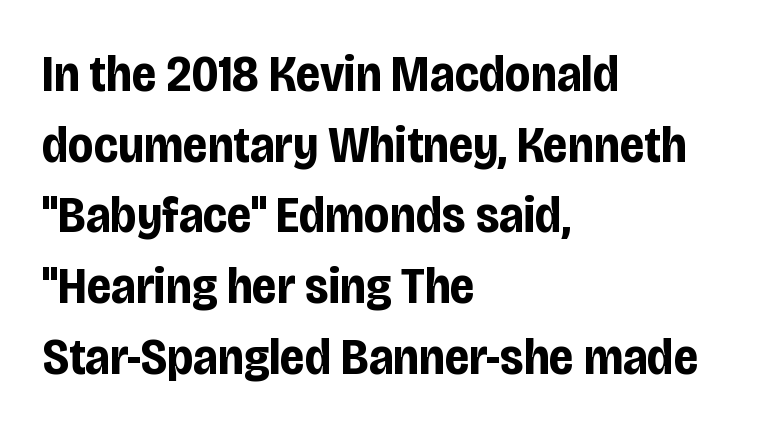
This is roman type, the default non-slanted kind. In terms of letterspacing, this is plain default setting. A normal amount of white space separates one row of letters from the next. A sans-serif font was chosen for this passage.
